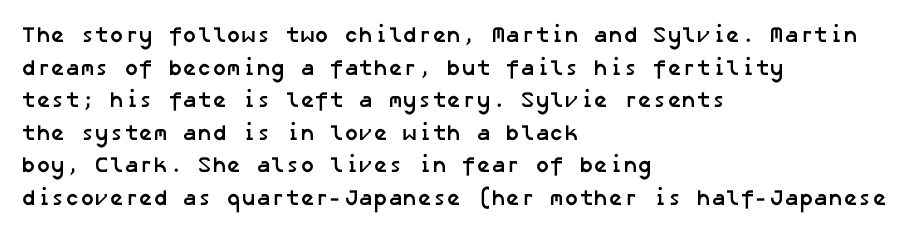
The passage is arranged the way most books set body copy — flush left. Decoration check: the copy has no underline. How would I describe the line gaps? Plain and ordinary. Nothing unusual about the tracking: characters are spaced as the font intends.
